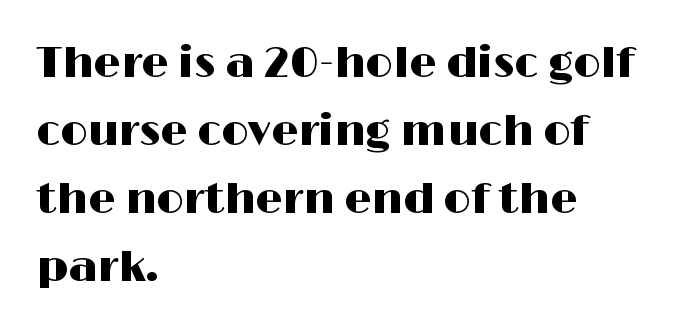
{"serif": "no", "italic": "no", "width": "wide", "stroke_contrast": "high", "x_height": "medium", "monospaced": "no", "underline": "no", "align": "left", "line_spacing": "normal", "line_spacing_ratio": 1.58, "letter_spacing": "normal", "letter_spacing_em": 0.0, "glyph_px": 43}
